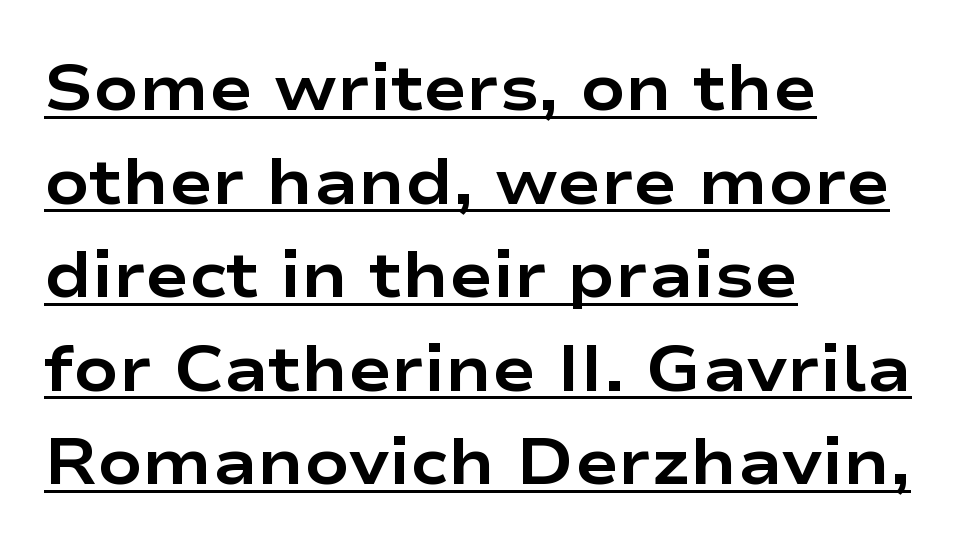
Q: Is the text bold? A: Yes.
Q: Is the text italic (slanted)? A: No, it is upright.
Q: Is the typeface a serif or a sans-serif typeface? A: Sans-serif.
Q: Is the text underlined? A: Yes.
Q: How is the paragraph aligned? A: Left-aligned.
Q: Is the spacing between letters normal or unusually wide? A: Normal.
Q: Is the spacing between lines tight, normal or loose? A: Normal.
Q: Width (condensed, normal, or wide)? A: Wide.
Q: Stroke contrast? A: Low.
Q: x-height? A: Medium.
Q: Monospaced? A: No.
